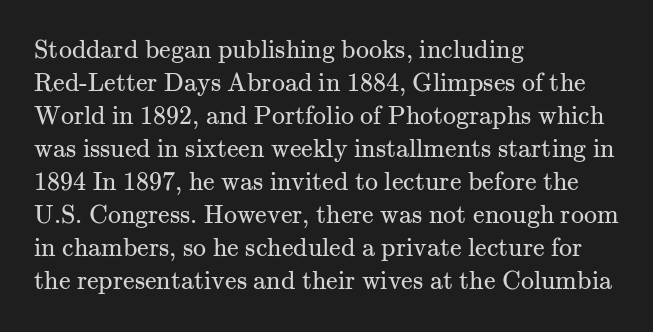
The image shows 26 px text type, upright; set left-aligned, normal line spacing (1.27x), normal letter spacing, not underlined.
